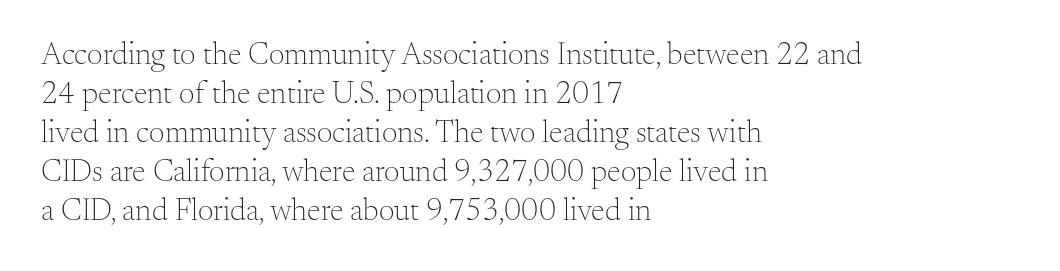
Q: Is the text bold? A: No.
Q: Is the text italic (slanted)? A: No, it is upright.
Q: Is the typeface a serif or a sans-serif typeface? A: Serif.
Q: Is the text underlined? A: No.
Q: How is the paragraph aligned? A: Left-aligned.
Q: Is the spacing between letters normal or unusually wide? A: Normal.
Q: Is the spacing between lines tight, normal or loose? A: Normal.
Q: Width (condensed, normal, or wide)? A: Normal.
Q: Stroke contrast? A: Medium.
Q: x-height? A: Small.
Q: Monospaced? A: No.
